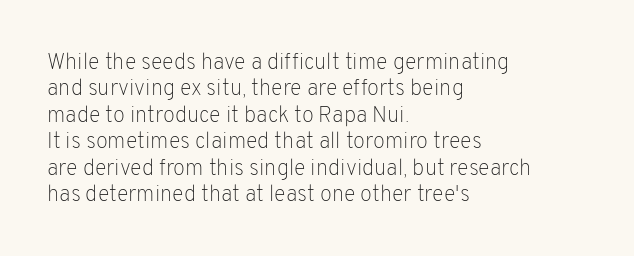
Q: Is the text bold? A: No.
Q: Is the text italic (slanted)? A: No, it is upright.
Q: Is the text underlined? A: No.
Q: How is the paragraph aligned? A: Left-aligned.
Q: Is the spacing between letters normal or unusually wide? A: Normal.
